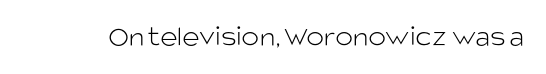
Q: Is the text bold? A: No.
Q: Is the text italic (slanted)? A: No, it is upright.
Q: Is the typeface a serif or a sans-serif typeface? A: Sans-serif.
Q: Is the text underlined? A: No.
Q: Is the spacing between letters normal or unusually wide? A: Normal.
Q: Width (condensed, normal, or wide)? A: Normal.
Q: Stroke contrast? A: Low.
Q: x-height? A: Large.
Q: Monospaced? A: No.
